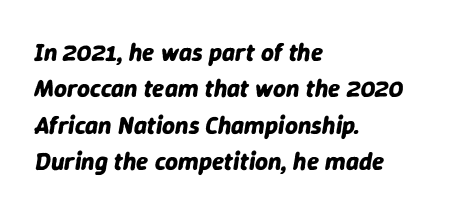
Q: Is the text bold? A: Yes.
Q: Is the text italic (slanted)? A: Yes, it leans right by about 9 degrees.
Q: Is the text underlined? A: No.
Q: How is the paragraph aligned? A: Left-aligned.
Q: Is the spacing between letters normal or unusually wide? A: Normal.
Q: Is the spacing between lines tight, normal or loose? A: Normal.
